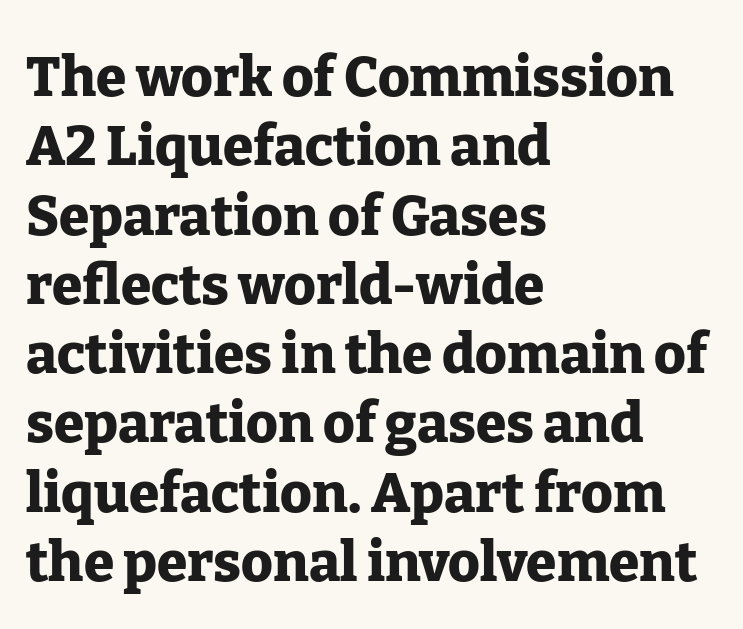
This block has exactly the height ordinary leading produces. Letters rest on an invisible, unmarked baseline. A student would call this left alignment; a typographer would say flush left, rag right. How are the letters spaced? Ordinarily, with no added tracking. Tall strokes in this sample are plumb rather than angled.
